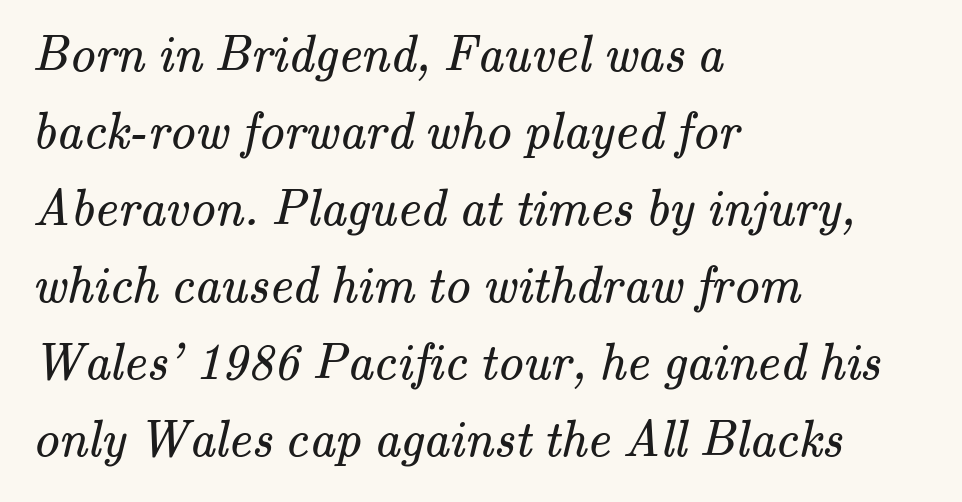
The image shows 51 px regular-weight serif type; set left-aligned, normal line spacing (1.51x), normal letter spacing, not underlined; medium stroke contrast and a small x-height.
